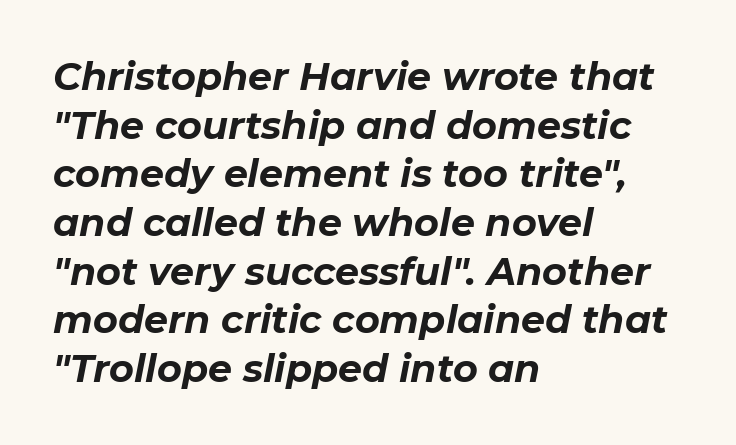
Q: Is the text bold? A: Yes.
Q: Is the text italic (slanted)? A: Yes, it leans right by about 11 degrees.
Q: Is the text underlined? A: No.
Q: How is the paragraph aligned? A: Left-aligned.
Q: Is the spacing between letters normal or unusually wide? A: Normal.
Q: Is the spacing between lines tight, normal or loose? A: Normal.
Q: Width (condensed, normal, or wide)? A: Normal.
Q: Stroke contrast? A: Low.
Q: x-height? A: Medium.
Q: Monospaced? A: No.
